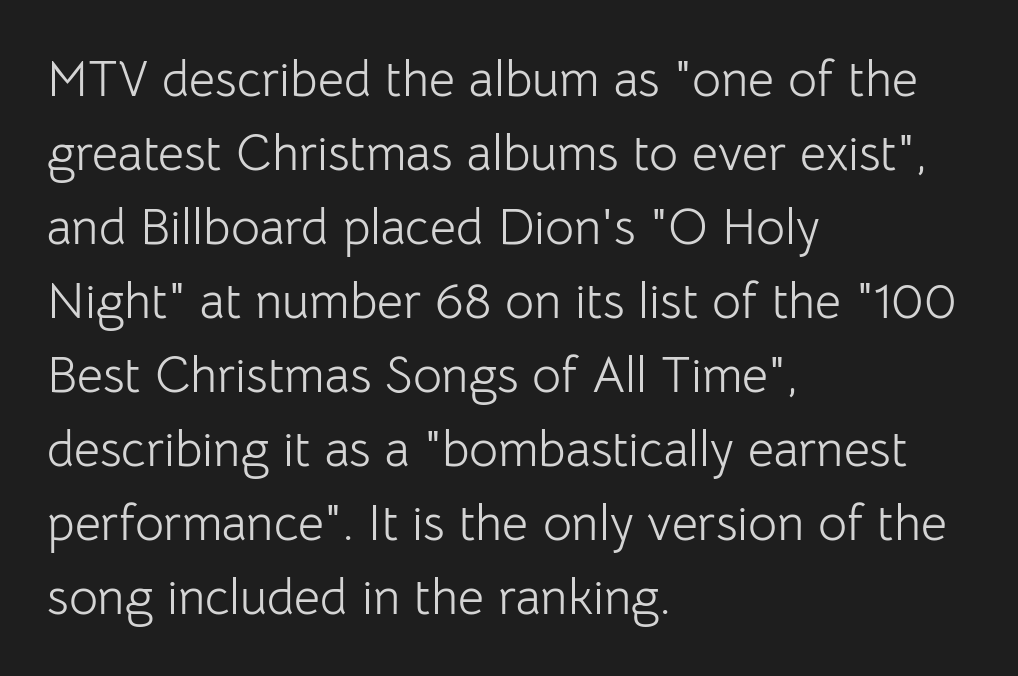
Quick note: underline off. These lines stack with their left ends in a neat column. Regarding serifs, this sample does without them. Proportional: the letters do not fall into vertical columns. Compared with typical paragraphs, the rows here are spaced about the same.
